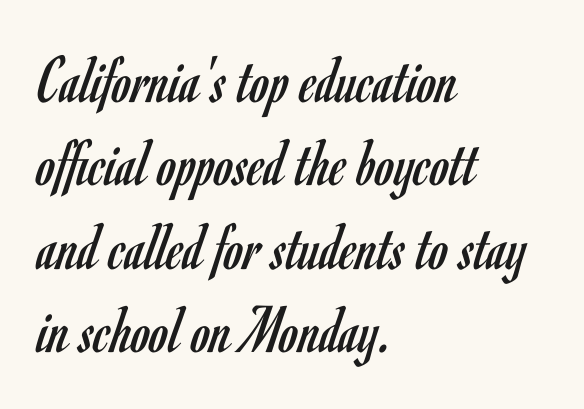
The image shows 69 px regular-weight, condensed sans-serif type; set left-aligned, line spacing 1.21x, normal letter spacing, not underlined; low stroke contrast and a small x-height.
